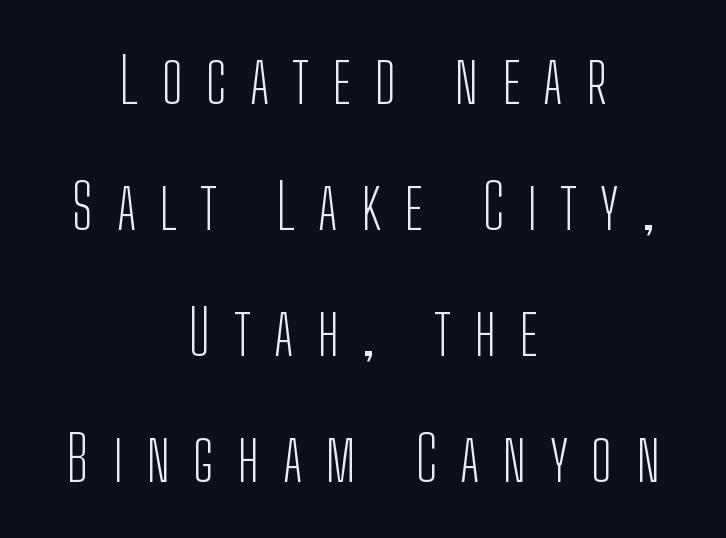
Think of a printed novel: that variable character pitch is what you see here. The weight tops out at a normal text grade. A typesetter would call this heavily tracked-out type. These lines are centered, leaving both edges ragged. Does the type have serifs? No, each stem ends abruptly.
